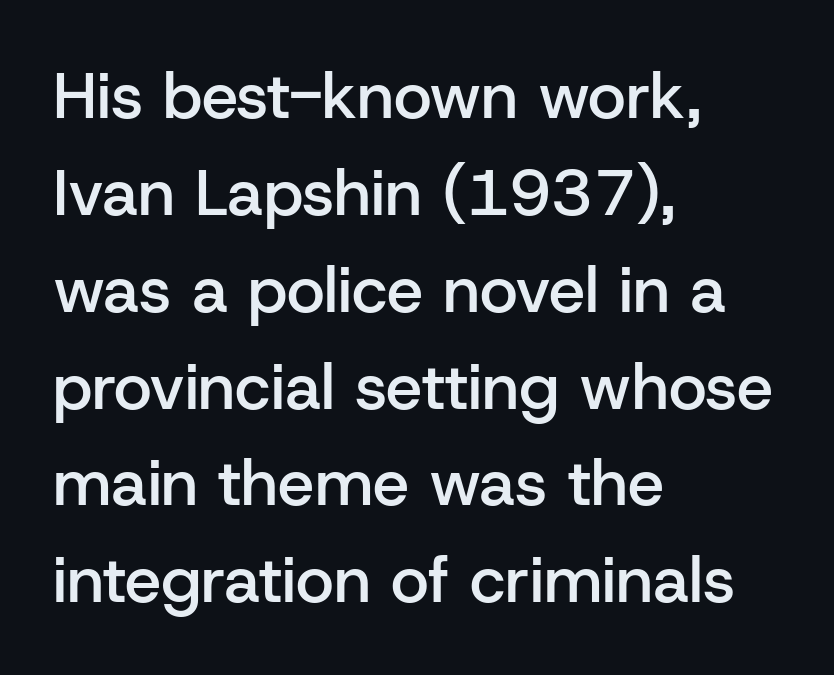
The image shows 65 px semibold sans-serif type, upright; set left-aligned, normal line spacing (1.49x), normal letter spacing, not underlined; low stroke contrast and a medium x-height.
